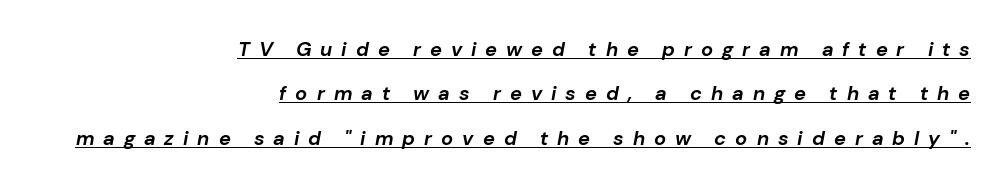
Bold? Absolutely — the strokes are thick and heavy. Caption: lettering with a line underneath. The typesetter chose a ragged-left arrangement here. One glance says open: line gaps are wider than usual. Would a proofreader flag this as italicized? Yes. Substantial extra tracking has been applied to these lines.
